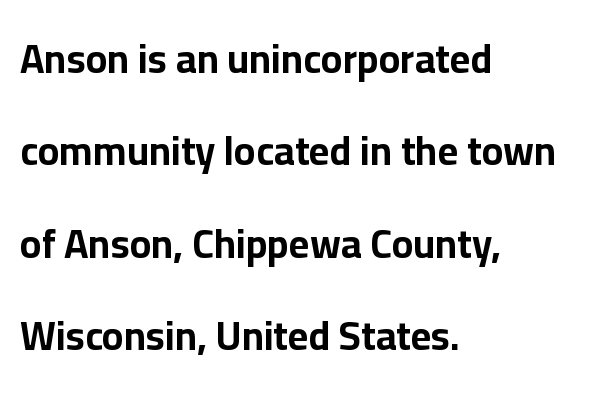
Q: Is the text bold? A: Yes.
Q: Is the text italic (slanted)? A: No, it is upright.
Q: Is the typeface a serif or a sans-serif typeface? A: Sans-serif.
Q: Is the text underlined? A: No.
Q: How is the paragraph aligned? A: Left-aligned.
Q: Is the spacing between letters normal or unusually wide? A: Normal.
Q: Is the spacing between lines tight, normal or loose? A: Loose.
Q: Width (condensed, normal, or wide)? A: Normal.
Q: Stroke contrast? A: Low.
Q: x-height? A: Medium.
Q: Monospaced? A: No.
